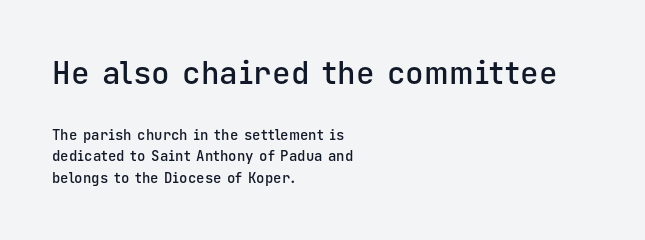
All the whitespace from short lines collects on the right. Nope, not italic — everything's standing straight. Stems and bowls a touch heavier than normal — semibold. Words appear dense and cohesive because spacing is normal.
